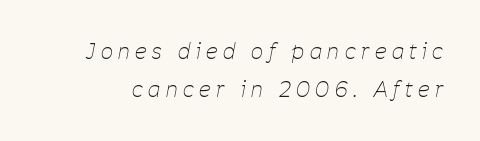
Q: Is the text bold? A: No.
Q: Is the text italic (slanted)? A: Yes, it leans right by about 11 degrees.
Q: Is the text underlined? A: No.
Q: Is the spacing between letters normal or unusually wide? A: Unusually wide.
